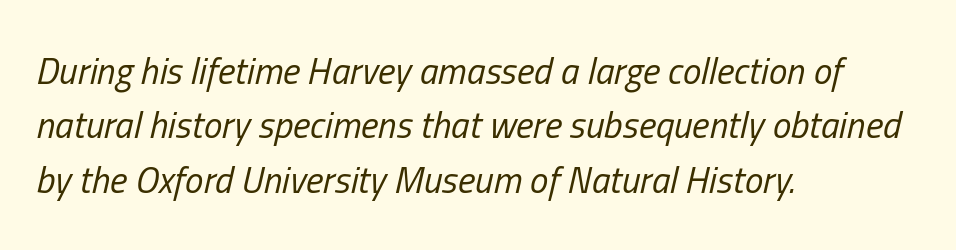
{"italic": "yes", "lean": "right", "slant_degrees": 13, "bold": "no", "weight": "regular", "width": "condensed", "stroke_contrast": "low", "x_height": "medium", "monospaced": "no", "underline": "no", "align": "left", "line_spacing": "normal", "line_spacing_ratio": 1.47, "letter_spacing": "normal", "letter_spacing_em": 0.0, "glyph_px": 37}
